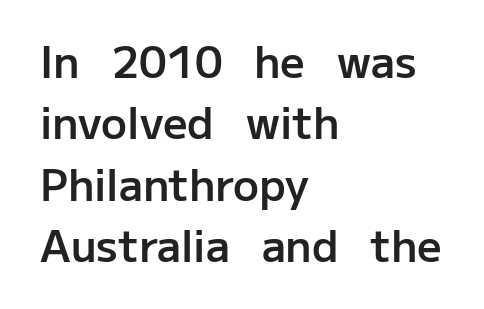
The image shows 43 px semibold sans-serif type, upright; set left-aligned, normal line spacing (1.43x), normal letter spacing, not underlined; low stroke contrast and a medium x-height.
